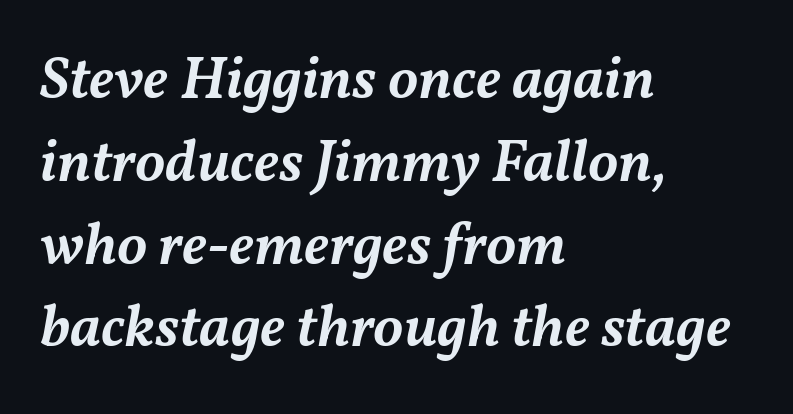
You could call the tracking neutral — neither tight nor loose. Proportional: the letters do not fall into vertical columns. The words here are not underlined. If you measured baseline to baseline, you'd find a middling distance. Typeset ragged right — the left edge is the straight one.
